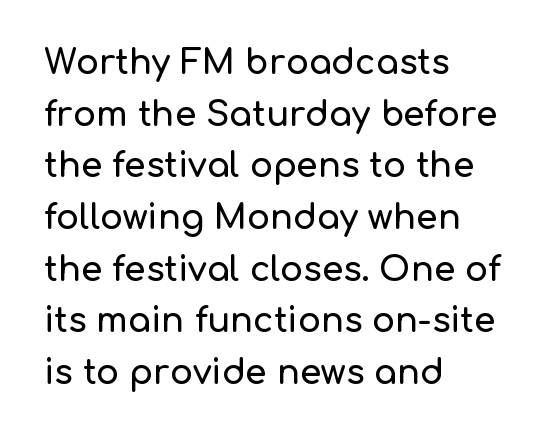
{"serif": "no", "italic": "no", "width": "normal", "stroke_contrast": "low", "x_height": "medium", "monospaced": "no", "underline": "no", "align": "left", "line_spacing": "normal", "line_spacing_ratio": 1.52, "letter_spacing": "normal", "letter_spacing_em": 0.0, "glyph_px": 34}
